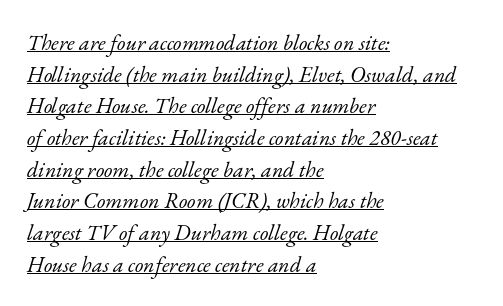
The image shows 22 px text type, italic (leaning right); set left-aligned, normal line spacing (1.44x), normal letter spacing, underlined.
